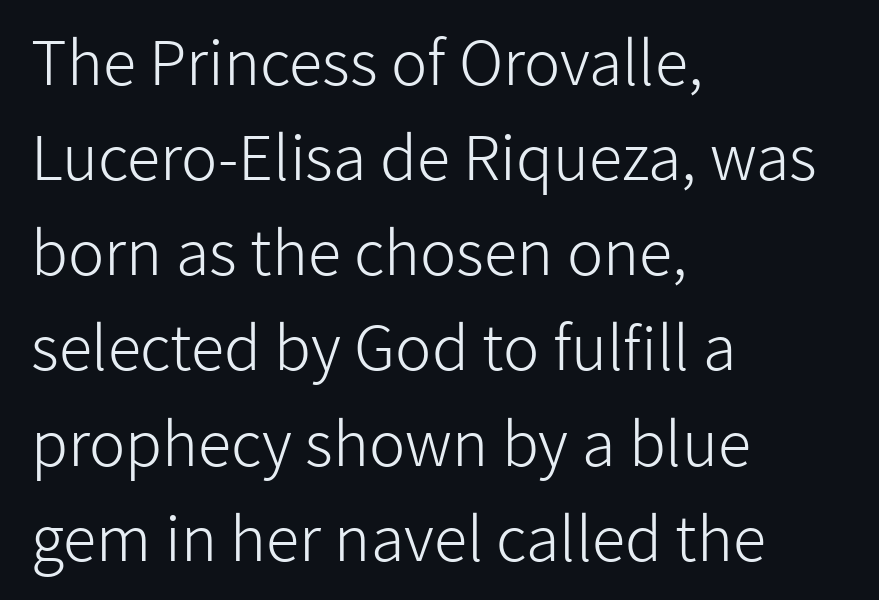
The image shows 61 px light sans-serif type, upright; set left-aligned, normal line spacing (1.56x), normal letter spacing, not underlined; low stroke contrast and a medium x-height.
